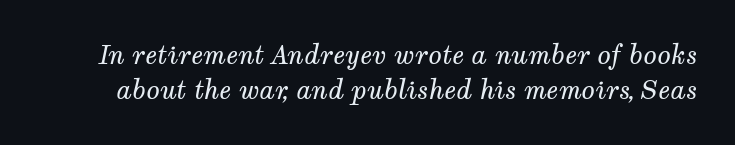
{"italic": "yes", "lean": "right", "slant_degrees": 12, "bold": "no", "underline": "no", "line_spacing": "normal", "line_spacing_ratio": 1.4, "letter_spacing": "normal", "letter_spacing_em": 0.0, "glyph_px": 25}
